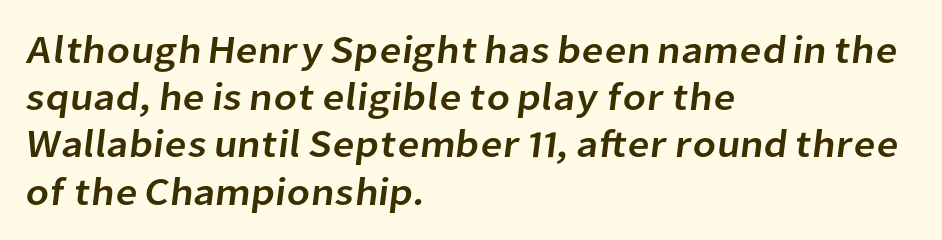
{"serif": "no", "width": "normal", "stroke_contrast": "low", "x_height": "medium", "monospaced": "no", "underline": "no", "align": "left", "line_spacing_ratio": 1.21, "letter_spacing": "normal", "letter_spacing_em": 0.0, "glyph_px": 39}
